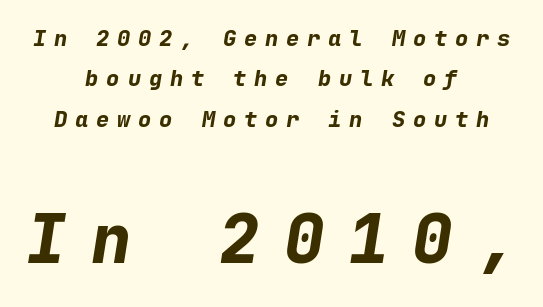
Q: Is the text bold? A: Yes.
Q: Is the text italic (slanted)? A: Yes, it leans right by about 9 degrees.
Q: Is the text underlined? A: No.
Q: How is the paragraph aligned? A: Centered.
Q: Is the spacing between letters normal or unusually wide? A: Unusually wide.
Q: Which block of text is set in a larger size, the first (top) or the second (bottom)? A: The second (bottom) one.
Q: Width (condensed, normal, or wide)? A: Normal.
Q: Stroke contrast? A: Low.
Q: x-height? A: Medium.
Q: Monospaced? A: Yes.
